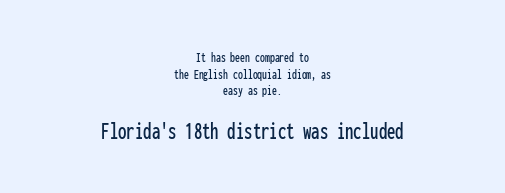
{"italic": "no", "underline": "no", "align": "center", "line_spacing_ratio": 1.18, "letter_spacing": "normal", "letter_spacing_em": 0.0, "larger_block": "second", "size_ratio": 1.71, "glyph_px": 24}
